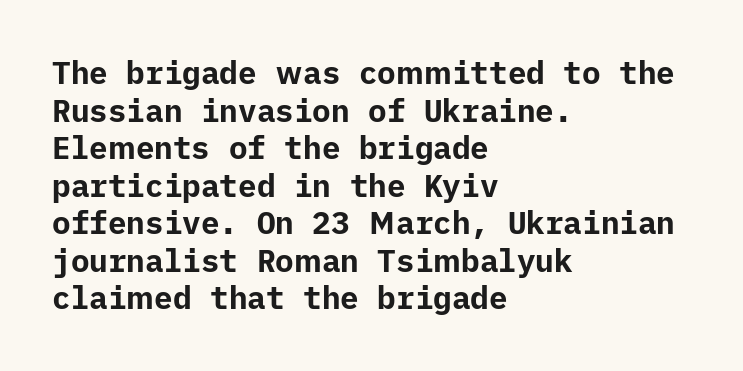
Does extra space separate the letters? No, they use regular spacing. The designer went with a sans here, leaving each stem footless. The letters stand upright; this is a roman face. The characters look thick and weighty, a clear bold. The space beneath each line is pristine and unruled.
